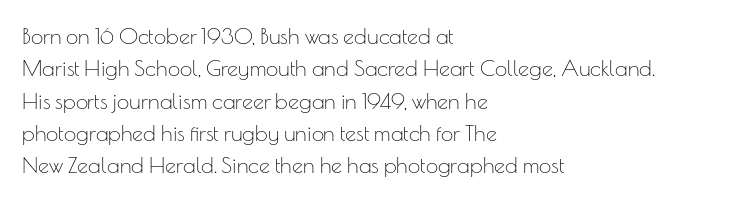
Does extra space separate the letters? No, they use regular spacing. Compared with a typical body face, this is equally light or lighter still. Casual observation: everything's shoved over to the left. This sample keeps an unexceptional amount of space between lines.
